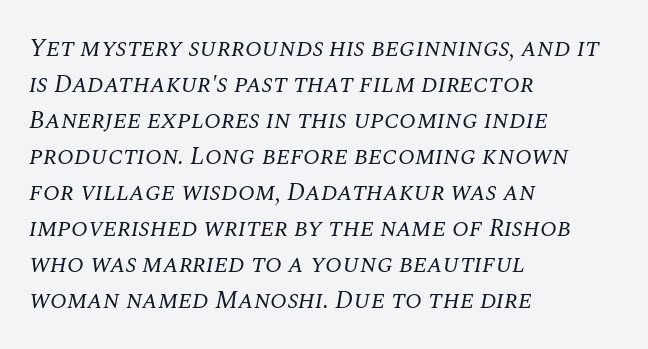
The image shows 25 px text type, italic (leaning right); set left-aligned, normal line spacing (1.44x), normal letter spacing, not underlined.
